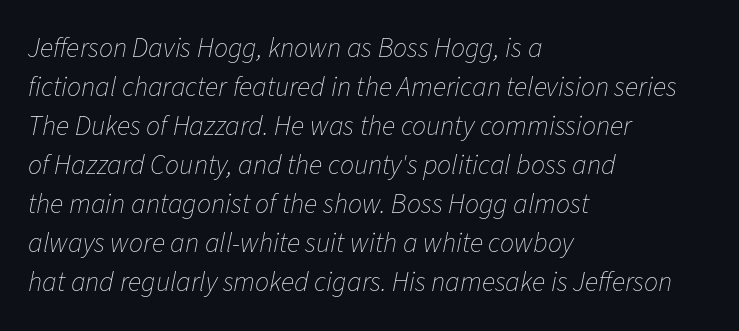
Line spacing here is normal. Characters are canted at an angle relative to the baseline's perpendicular. Letter spacing: default. These lines are rendered in a variable-pitch font. The typeface has the unassuming heft of standard copy or less. The ragged edge is on the right, which tells us the setting is flush left.
